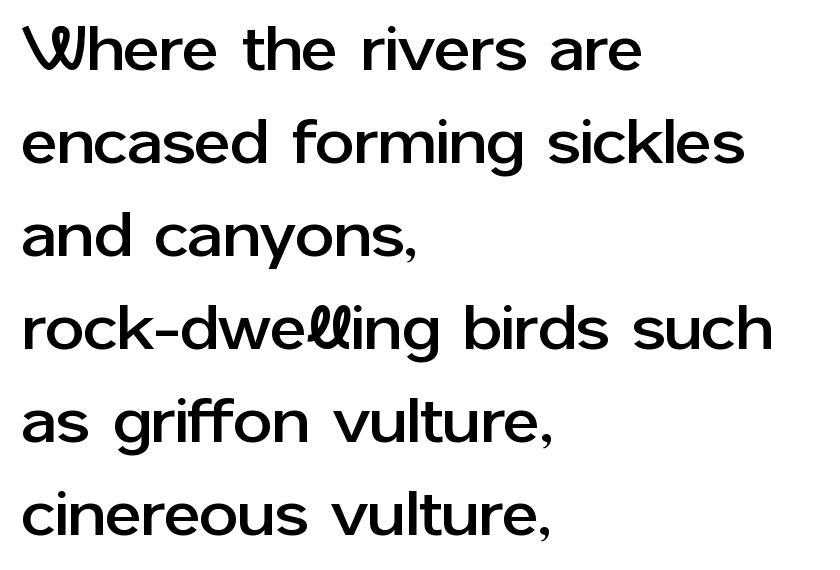
Q: Is the text italic (slanted)? A: No, it is upright.
Q: Is the typeface a serif or a sans-serif typeface? A: Sans-serif.
Q: Is the text underlined? A: No.
Q: How is the paragraph aligned? A: Left-aligned.
Q: Is the spacing between letters normal or unusually wide? A: Normal.
Q: Is the spacing between lines tight, normal or loose? A: Normal.
Q: Width (condensed, normal, or wide)? A: Normal.
Q: Stroke contrast? A: Low.
Q: x-height? A: Medium.
Q: Monospaced? A: No.
